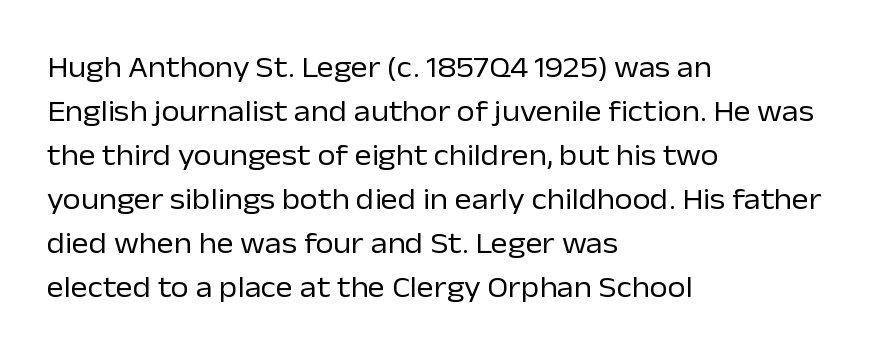
These lines keep a tight, regular rhythm from letter to letter. Think of a printed novel: that variable character pitch is what you see here. Each new line begins a customary step beneath the previous one. These lines are composed in type without serifs.
